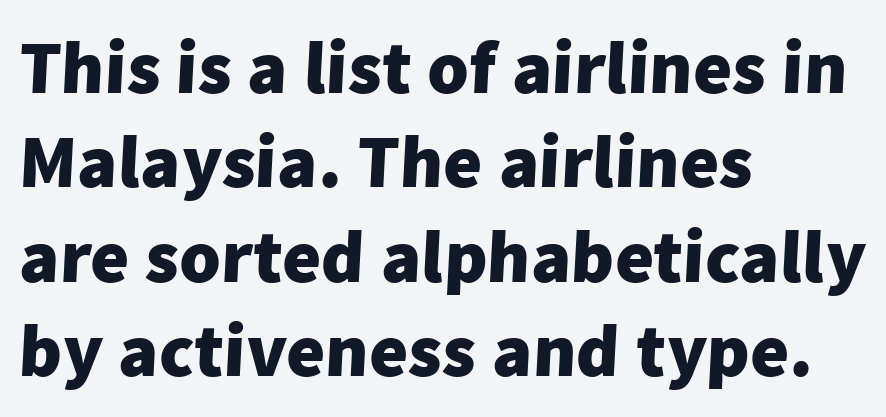
The image shows 75 px heavy sans-serif type; set left-aligned, normal line spacing (1.26x), normal letter spacing, not underlined; low stroke contrast and a medium x-height.
